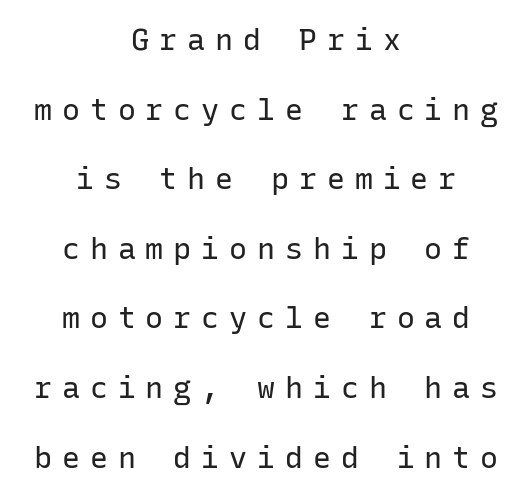
{"serif": "no", "italic": "no", "bold": "no", "weight": "regular", "width": "normal", "stroke_contrast": "low", "x_height": "medium", "monospaced": "yes", "underline": "no", "align": "center", "line_spacing": "loose", "line_spacing_ratio": 2.32, "letter_spacing": "wide", "letter_spacing_em": 0.33, "glyph_px": 30}
